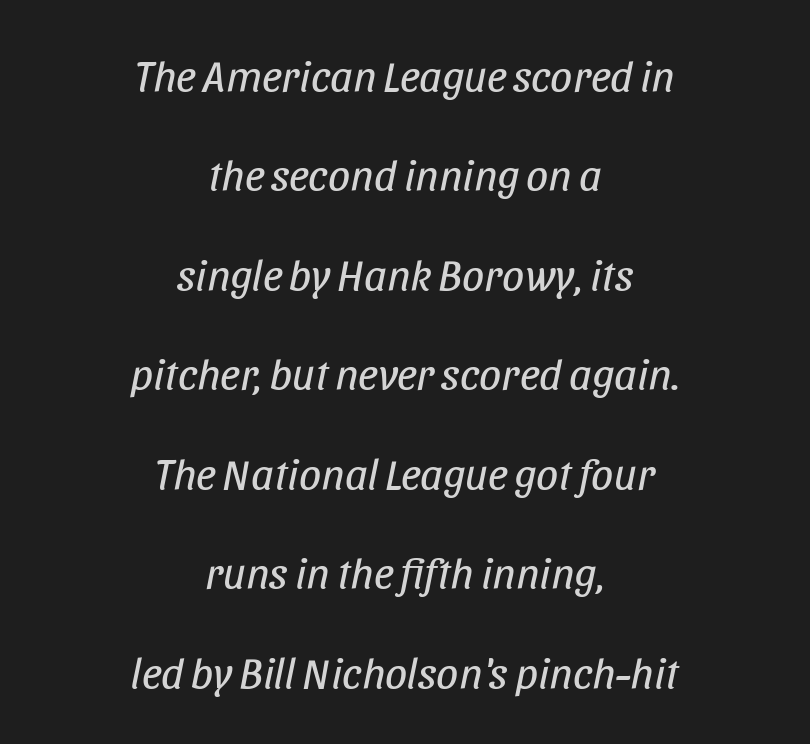
The image shows 44 px regular-weight, condensed type, italic (leaning right); set centered, loose line spacing (2.26x), normal letter spacing, not underlined; low stroke contrast and a large x-height.
